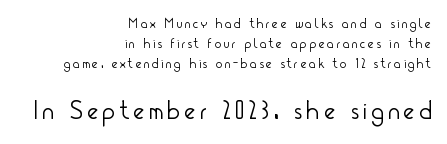
The passage shown is not bold in any degree. Two sizes are in play, and the larger belongs to the second block. Descender tails drop into unmarked territory. These lines were composed using upright roman letters. Horizontally, the lines are justified to the trailing edge only. Does the leading feel generous? No, just average.
